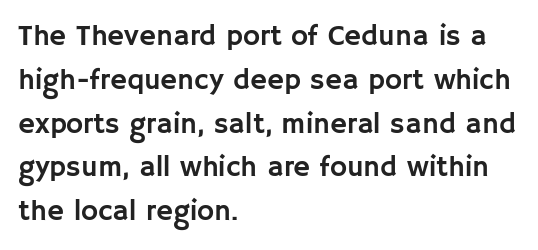
Q: Is the text italic (slanted)? A: No, it is upright.
Q: Is the typeface a serif or a sans-serif typeface? A: Sans-serif.
Q: Is the text underlined? A: No.
Q: How is the paragraph aligned? A: Left-aligned.
Q: Is the spacing between letters normal or unusually wide? A: Normal.
Q: Is the spacing between lines tight, normal or loose? A: Normal.
Q: Width (condensed, normal, or wide)? A: Normal.
Q: Stroke contrast? A: Low.
Q: x-height? A: Large.
Q: Monospaced? A: No.
